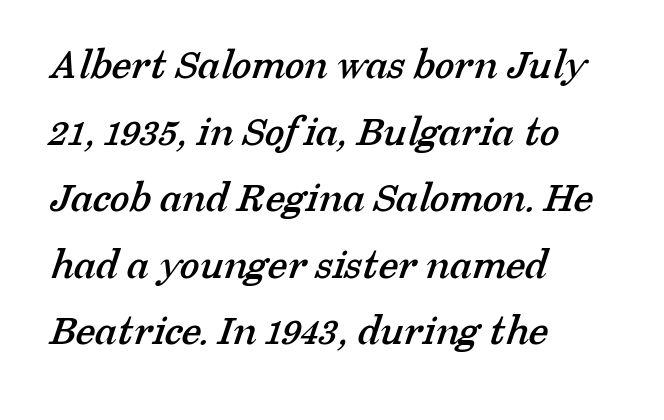
Beneath every word, the page is bare. This block has exactly the height ordinary leading produces. Letterform terminals end in serifs throughout the passage. The paragraph has a hard left edge and a soft right edge. Do the characters align in a grid? No, the font is proportional.
